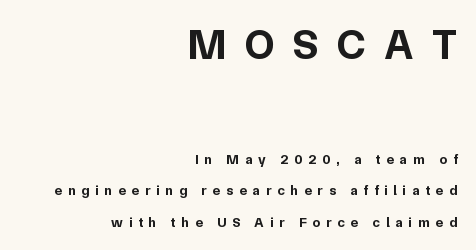
The font family rendered here belongs to the sans-serif group. Any mark beneath the type? The region is blank. The letters advance in unequal steps, a hallmark of proportional type. The horizontal fit of the characters is loose and conspicuously gappy. Its strokes are broad and dark, the hallmark of bold type.
